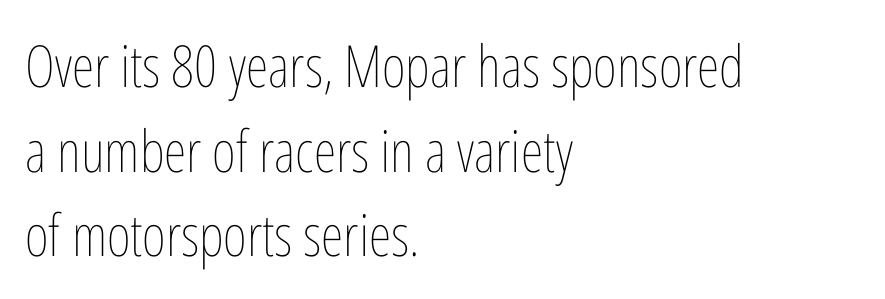
{"italic": "no", "bold": "no", "weight": "thin", "width": "condensed", "stroke_contrast": "low", "x_height": "medium", "monospaced": "no", "underline": "no", "align": "left", "line_spacing": "normal", "line_spacing_ratio": 1.46, "letter_spacing": "normal", "letter_spacing_em": 0.0, "glyph_px": 58}
